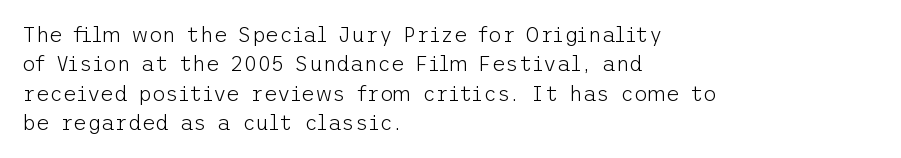
Q: Is the text bold? A: No.
Q: Is the text italic (slanted)? A: No, it is upright.
Q: Is the text underlined? A: No.
Q: How is the paragraph aligned? A: Left-aligned.
Q: Is the spacing between letters normal or unusually wide? A: Normal.
Q: Is the spacing between lines tight, normal or loose? A: Normal.
